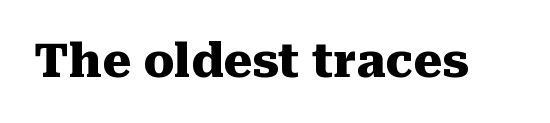
Q: Is the text bold? A: Yes.
Q: Is the text italic (slanted)? A: No, it is upright.
Q: Is the typeface a serif or a sans-serif typeface? A: Serif.
Q: Is the text underlined? A: No.
Q: Is the spacing between letters normal or unusually wide? A: Normal.
Q: Width (condensed, normal, or wide)? A: Normal.
Q: Stroke contrast? A: Medium.
Q: x-height? A: Medium.
Q: Monospaced? A: No.
